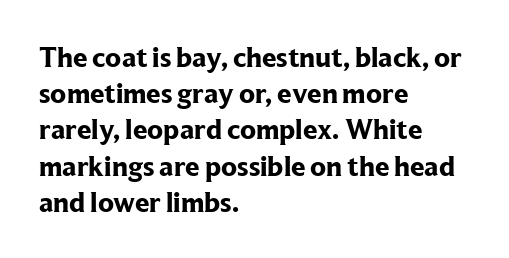
Weight check: bold — yes, fully. Regular leading. Compared with typical body copy, the letter spacing here is the same. Each letter keeps its own natural width here, so spacing adapts to shape. Serifs: yes, visible at the terminals of the letterforms. Do the letters lean? They stand straight.
